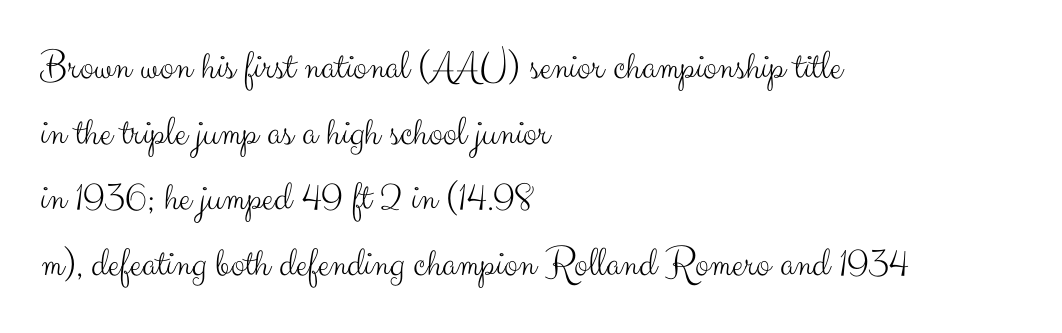
The image shows 42 px light sans-serif type; set left-aligned, normal line spacing (1.56x), normal letter spacing, not underlined; medium stroke contrast and a small x-height.
